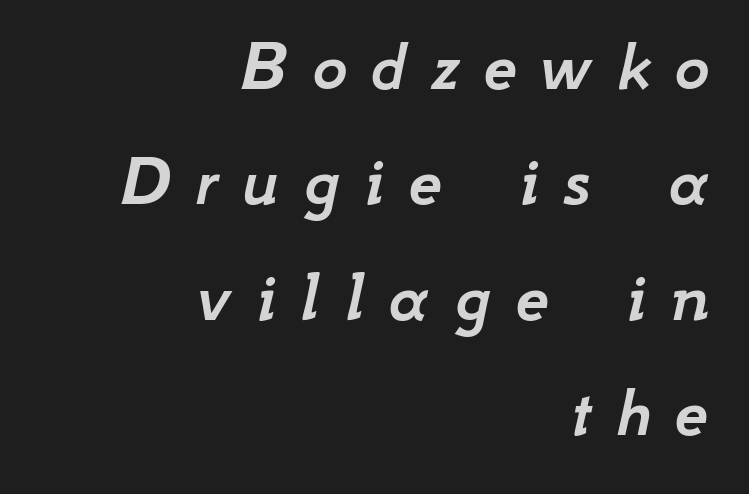
The lettering tilts uniformly, giving the passage an italic look. Reading down the block, your eye finds every line finishing at a fixed right position. The glyphs are unaccompanied by any horizontal stroke below them. Each word looks stretched out because of the extra space between its letters. The designer left line spacing at the default.
